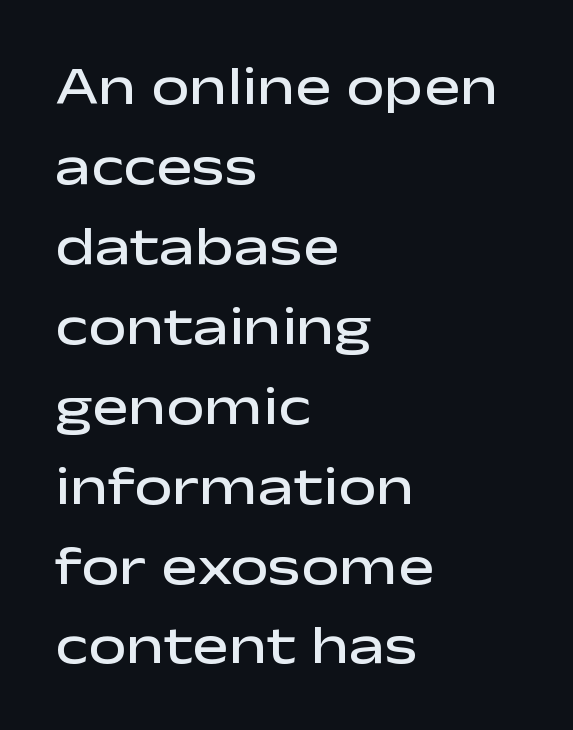
Underline: absent. You could not count columns in this text — the font is proportionally spaced. The space between consecutive lines is moderate. This rendering uses left alignment, leaving the right contour irregular.
